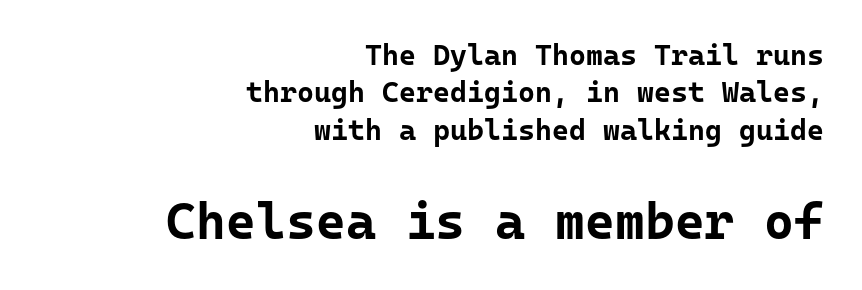
The designer gave the closing block more size than the opening block. Alignment: flush right. The letters stand straight up with perfectly vertical stems. This sample keeps an unexceptional amount of space between lines.
